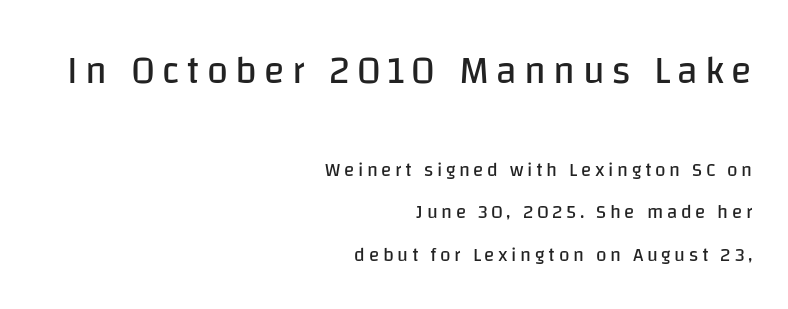
If you squint, the top block still reads clearly — it's the larger of the two. The face used here is proportionally spaced, like ordinary book or web type. This is roman type, the default non-slanted kind. Reading down the column, the eye jumps a long way to each next line. Counters stay open thanks to moderate or lighter strokes. Decoration check: the copy has no underline.
